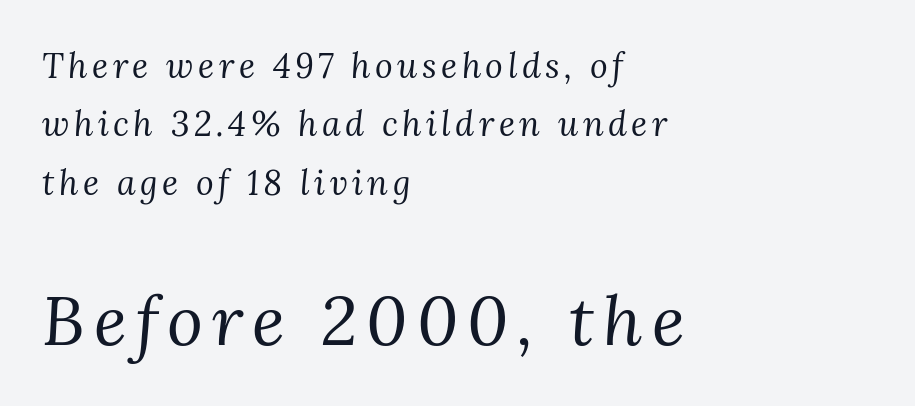
Q: Is the text bold? A: No.
Q: Is the text italic (slanted)? A: Yes, it leans right by about 3 degrees.
Q: Is the typeface a serif or a sans-serif typeface? A: Serif.
Q: Is the text underlined? A: No.
Q: How is the paragraph aligned? A: Left-aligned.
Q: Which block of text is set in a larger size, the first (top) or the second (bottom)? A: The second (bottom) one.
Q: Width (condensed, normal, or wide)? A: Normal.
Q: Stroke contrast? A: Medium.
Q: x-height? A: Medium.
Q: Monospaced? A: No.
